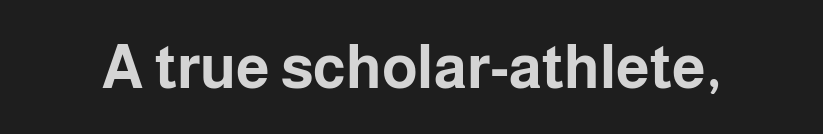
The image shows 60 px bold sans-serif type, upright; set normal letter spacing, not underlined; low stroke contrast and a medium x-height.
